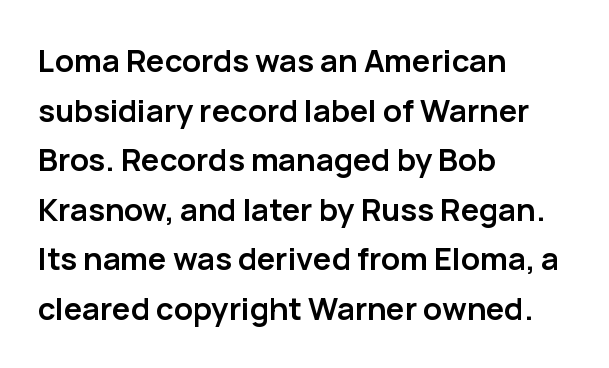
The face used here is proportionally spaced, like ordinary book or web type. What kind of face is this? One without serifs — a sans. Characters remain perfectly vertical along every line. Standard letterfit; no display-style spreading of the glyphs.
